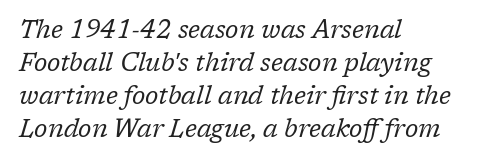
Q: Is the text bold? A: No.
Q: Is the text italic (slanted)? A: Yes, it leans right by about 17 degrees.
Q: Is the text underlined? A: No.
Q: How is the paragraph aligned? A: Left-aligned.
Q: Is the spacing between letters normal or unusually wide? A: Normal.
Q: Is the spacing between lines tight, normal or loose? A: Normal.
